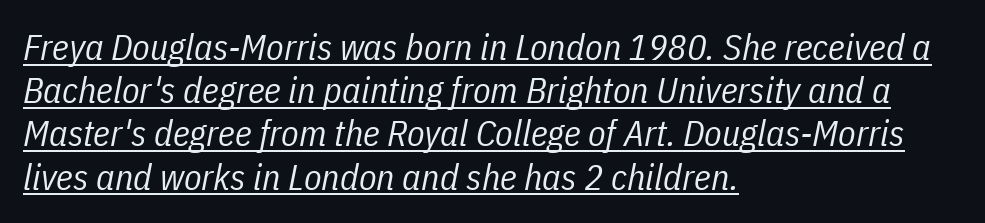
The image shows 36 px regular-weight, condensed type, italic (leaning right); set left-aligned, line spacing 1.2x, normal letter spacing, underlined; low stroke contrast and a medium x-height.
